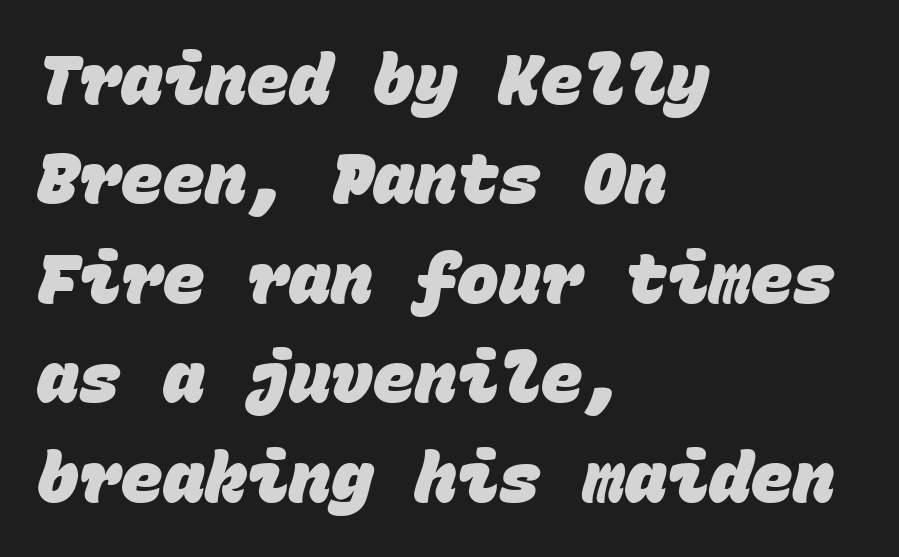
The image shows 70 px heavy sans-serif type, monospaced; set left-aligned, normal line spacing (1.42x), normal letter spacing, not underlined; low stroke contrast and a large x-height.
